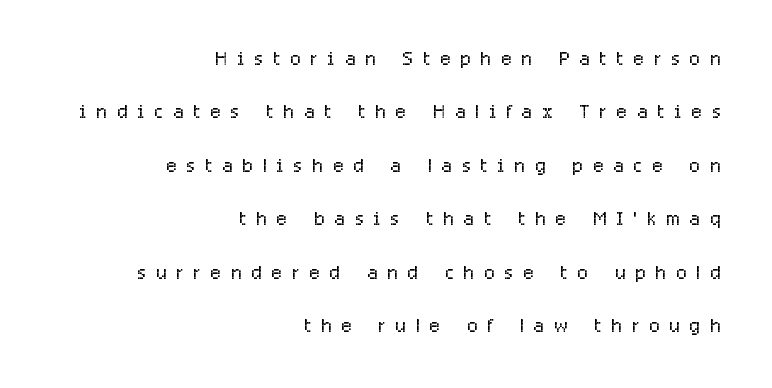
{"italic": "no", "bold": "no", "underline": "no", "align": "right", "line_spacing": "loose", "line_spacing_ratio": 1.98, "letter_spacing": "wide", "letter_spacing_em": 0.38, "glyph_px": 27}
